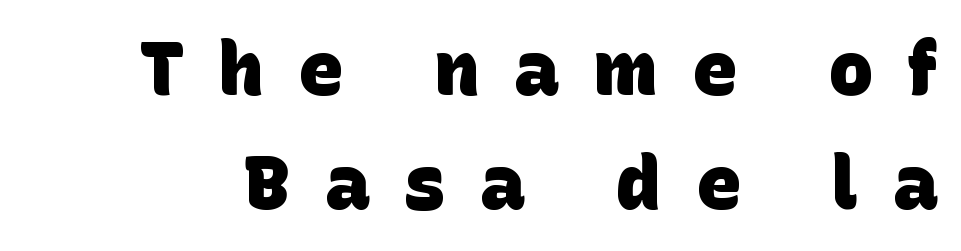
{"serif": "no", "bold": "yes", "weight": "heavy", "width": "normal", "stroke_contrast": "low", "x_height": "large", "monospaced": "no", "underline": "no", "line_spacing": "normal", "line_spacing_ratio": 1.52, "letter_spacing": "wide", "letter_spacing_em": 0.46, "glyph_px": 75}
